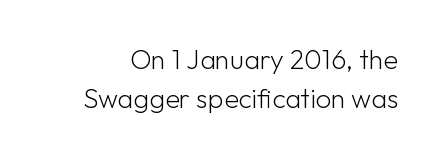
Q: Is the text bold? A: No.
Q: Is the text italic (slanted)? A: No, it is upright.
Q: Is the text underlined? A: No.
Q: Is the spacing between letters normal or unusually wide? A: Normal.
Q: Is the spacing between lines tight, normal or loose? A: Normal.
